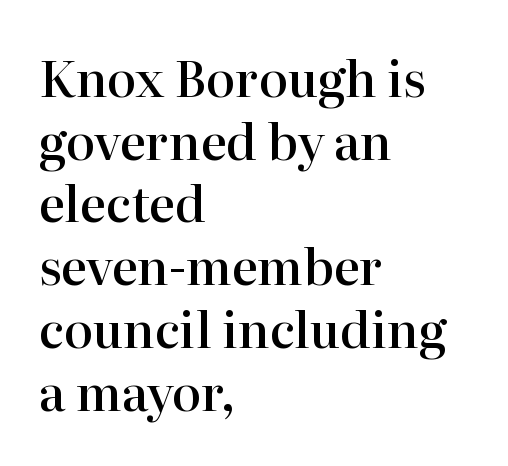
Ordinary non-slanted type is in use. Is there much room between lines? A standard amount, neither cramped nor airy. Spacing verdict: proportional, widths tailored to each character. The rendering keeps characters at their native spacing.
